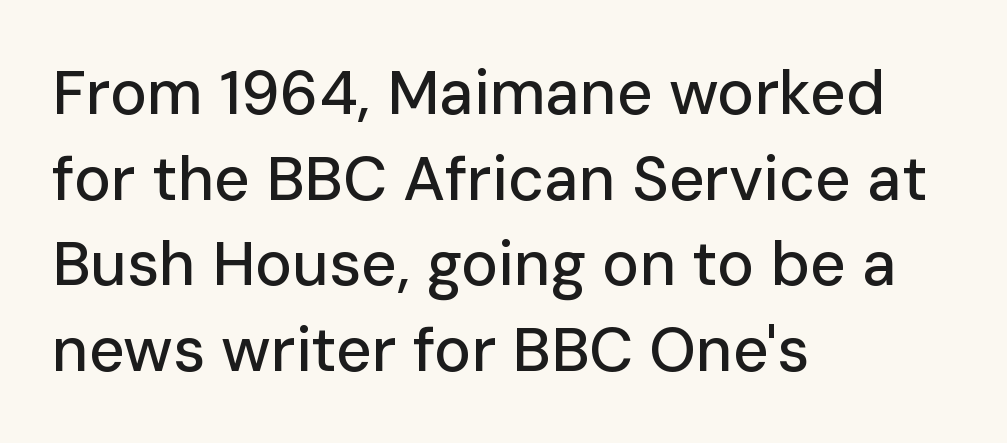
Q: Is the text italic (slanted)? A: No, it is upright.
Q: Is the typeface a serif or a sans-serif typeface? A: Sans-serif.
Q: Is the text underlined? A: No.
Q: How is the paragraph aligned? A: Left-aligned.
Q: Is the spacing between letters normal or unusually wide? A: Normal.
Q: Is the spacing between lines tight, normal or loose? A: Normal.
Q: Width (condensed, normal, or wide)? A: Normal.
Q: Stroke contrast? A: Low.
Q: x-height? A: Medium.
Q: Monospaced? A: No.
